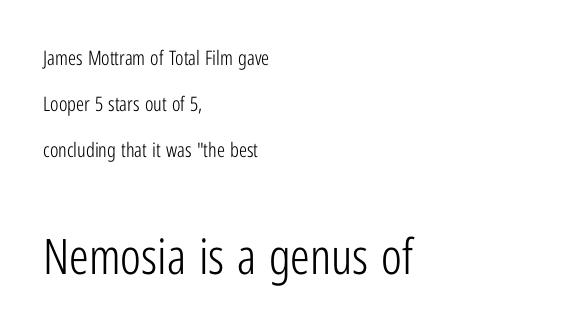
{"serif": "no", "italic": "no", "bold": "no", "weight": "light", "width": "condensed", "stroke_contrast": "low", "x_height": "medium", "monospaced": "no", "underline": "no", "align": "left", "line_spacing": "loose", "line_spacing_ratio": 2.31, "letter_spacing": "normal", "letter_spacing_em": 0.0, "larger_block": "second", "size_ratio": 2.45, "glyph_px": 49}
